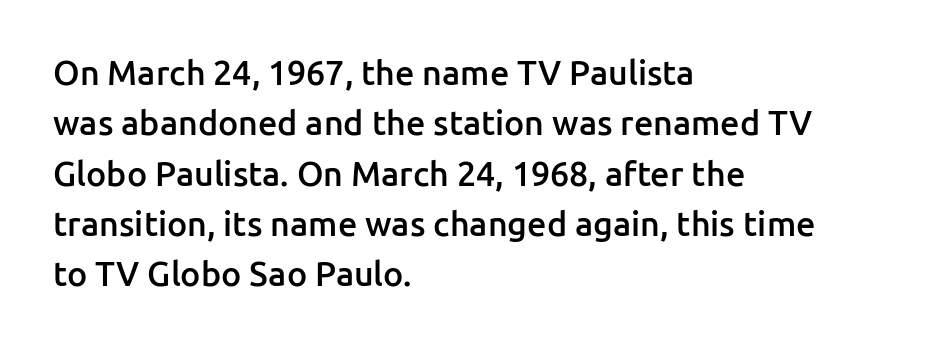
The image shows 34 px semibold sans-serif type, upright; set left-aligned, normal line spacing (1.48x), normal letter spacing, not underlined; low stroke contrast and a medium x-height.
